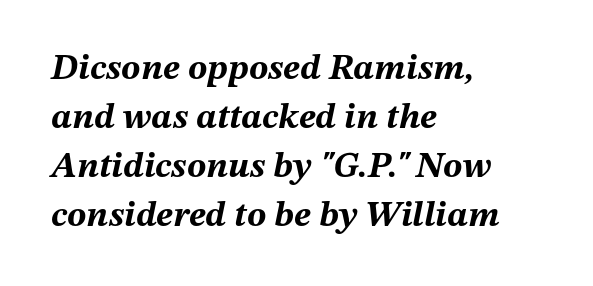
The compositor pushed each line to the left boundary. Yep, that's italic — everything's leaning. No word sits above an underline. How would I describe the line gaps? Plain and ordinary. Typesetter's note: full bold, strokes at maximum text heaviness.
